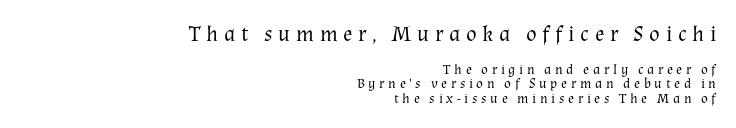
{"italic": "no", "bold": "no", "underline": "no", "align": "right", "line_spacing": "tight", "line_spacing_ratio": 1.02, "letter_spacing": "wide", "letter_spacing_em": 0.26, "larger_block": "first", "size_ratio": 1.57, "glyph_px": 22}
